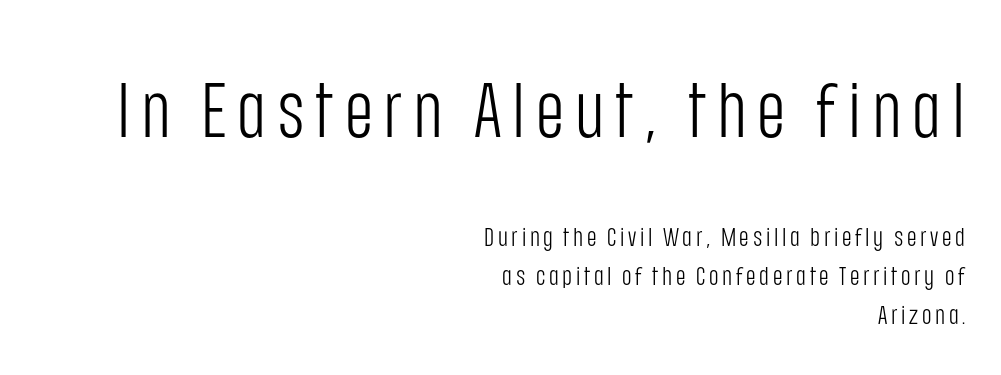
Check the space under the baseline: it is left empty. The characters are drawn with everyday or finer stroke widths. Looks like regular typesetting: each glyph gets only the width it needs. Regarding leading, the lines here are spaced in the standard way. Posture: upright roman.
